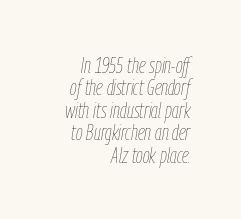
{"italic": "yes", "lean": "right", "slant_degrees": 9, "bold": "no", "underline": "no", "align": "right", "line_spacing": "tight", "line_spacing_ratio": 1.02, "letter_spacing": "normal", "letter_spacing_em": 0.0, "glyph_px": 22}
